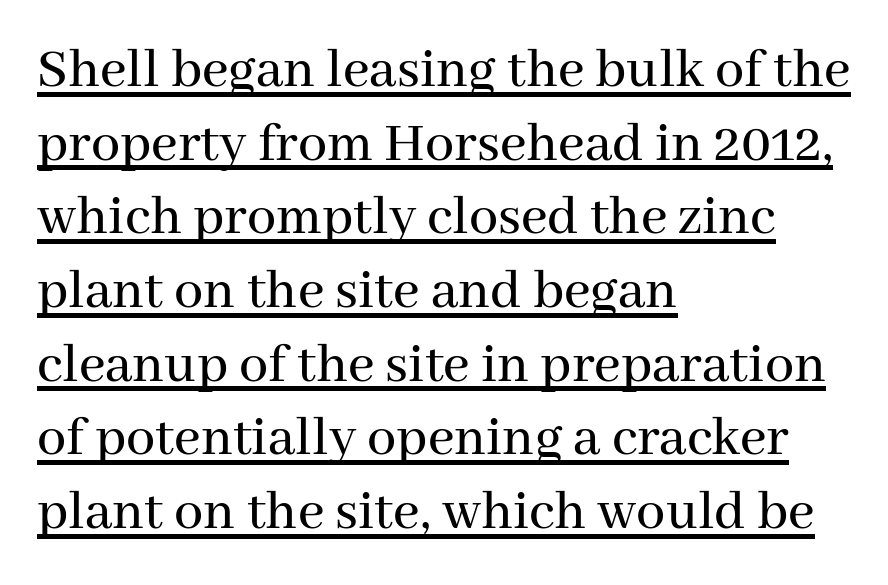
Q: Is the text italic (slanted)? A: No, it is upright.
Q: Is the typeface a serif or a sans-serif typeface? A: Serif.
Q: Is the text underlined? A: Yes.
Q: How is the paragraph aligned? A: Left-aligned.
Q: Is the spacing between letters normal or unusually wide? A: Normal.
Q: Is the spacing between lines tight, normal or loose? A: Normal.
Q: Width (condensed, normal, or wide)? A: Normal.
Q: Stroke contrast? A: Medium.
Q: x-height? A: Medium.
Q: Monospaced? A: No.
